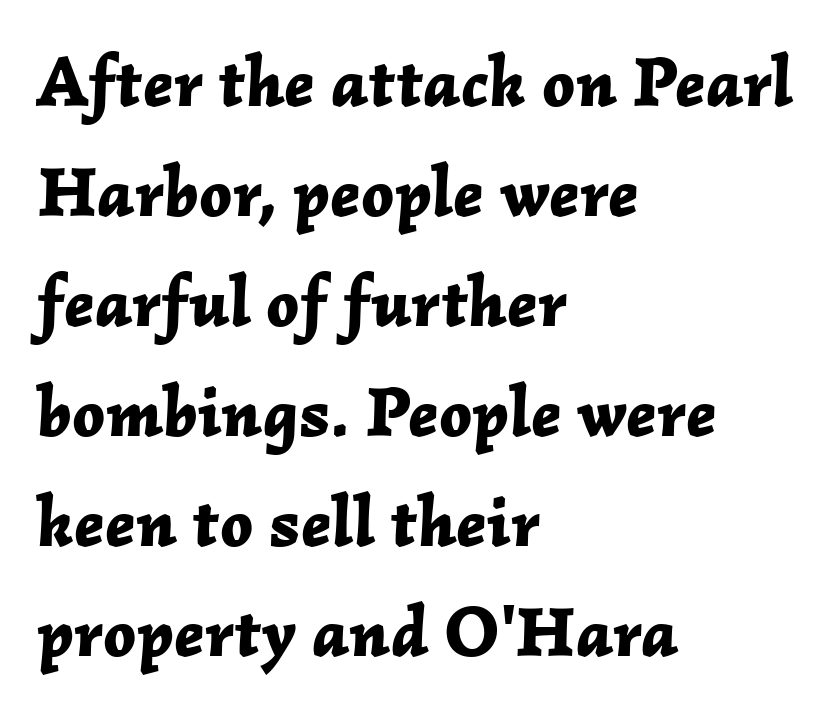
Q: Is the text bold? A: Yes.
Q: Is the text italic (slanted)? A: Yes, it leans right by about 2 degrees.
Q: Is the text underlined? A: No.
Q: How is the paragraph aligned? A: Left-aligned.
Q: Is the spacing between letters normal or unusually wide? A: Normal.
Q: Is the spacing between lines tight, normal or loose? A: Normal.
Q: Width (condensed, normal, or wide)? A: Normal.
Q: Stroke contrast? A: Low.
Q: x-height? A: Medium.
Q: Monospaced? A: No.
